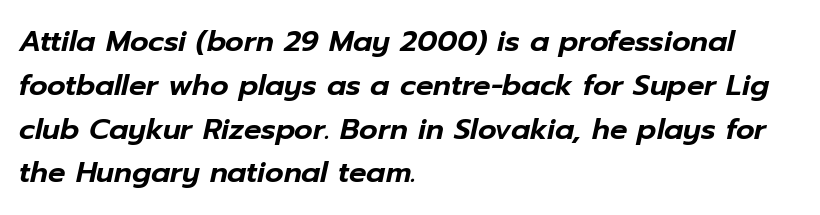
{"italic": "yes", "lean": "right", "slant_degrees": 12, "width": "normal", "stroke_contrast": "low", "x_height": "medium", "monospaced": "no", "underline": "no", "align": "left", "line_spacing": "normal", "line_spacing_ratio": 1.51, "letter_spacing": "normal", "letter_spacing_em": 0.0, "glyph_px": 29}
